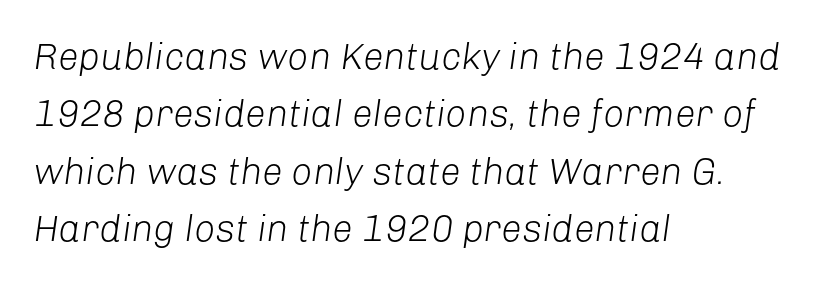
{"italic": "yes", "lean": "right", "slant_degrees": 8, "bold": "no", "weight": "light", "width": "normal", "stroke_contrast": "low", "x_height": "medium", "monospaced": "no", "underline": "no", "align": "left", "line_spacing": "normal", "line_spacing_ratio": 1.55, "letter_spacing": "normal", "letter_spacing_em": 0.0, "glyph_px": 37}
